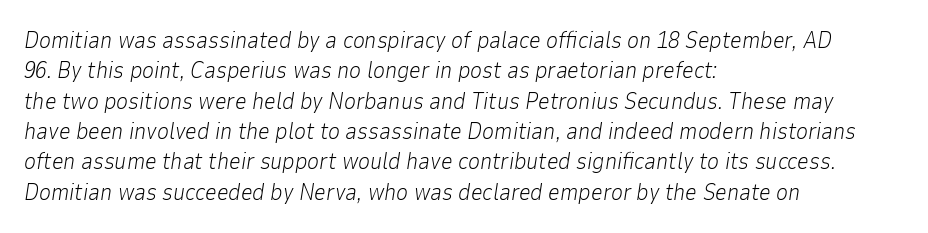
The image shows 23 px text type, italic (leaning right); set left-aligned, normal line spacing (1.32x), normal letter spacing, not underlined.
